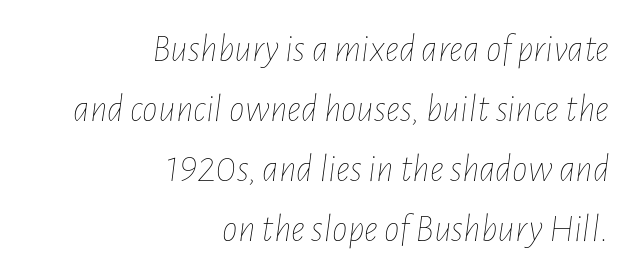
Slant detected: the letters are inclined. Vertically, the passage feels balanced, rows spaced as you'd expect. Decoration check: the copy has no underline. The setting favours the right margin, as signatures and pull-quotes sometimes do.
